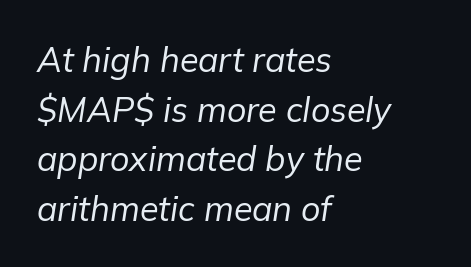
The rendering anchors every line to the left-hand side. Spacing between characters is what you'd get straight out of the box. The weight would be labelled regular, book, light, or lighter still. Words float on clear page, feet unadorned. Italic? Definitely — the glyphs are oblique.
